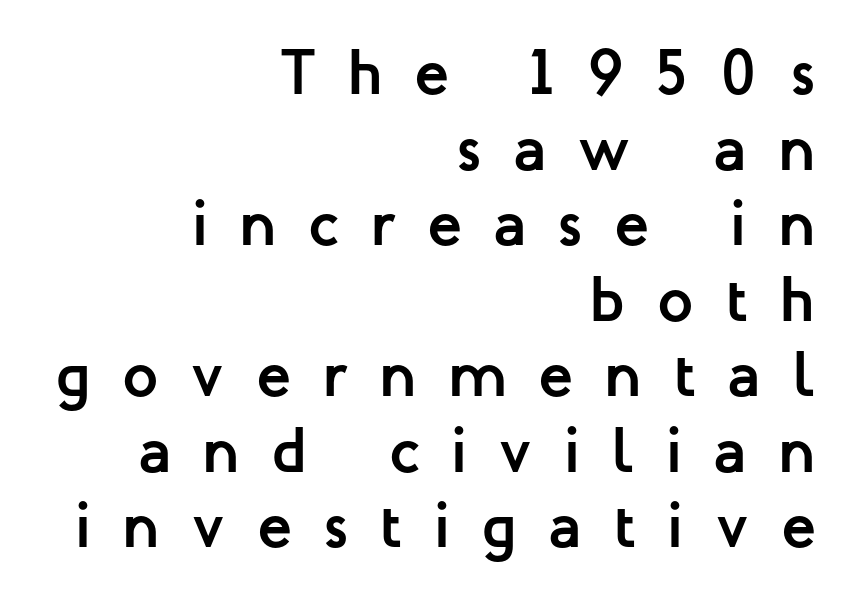
Q: Is the text bold? A: Yes.
Q: Is the text italic (slanted)? A: No, it is upright.
Q: Is the typeface a serif or a sans-serif typeface? A: Sans-serif.
Q: Is the text underlined? A: No.
Q: How is the paragraph aligned? A: Right-aligned.
Q: Is the spacing between letters normal or unusually wide? A: Unusually wide.
Q: Width (condensed, normal, or wide)? A: Normal.
Q: Stroke contrast? A: Low.
Q: x-height? A: Medium.
Q: Monospaced? A: No.
